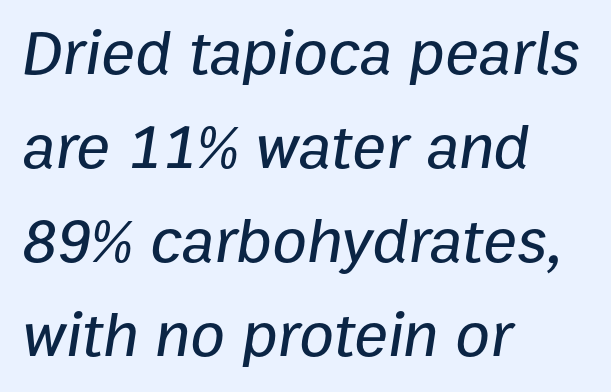
{"italic": "yes", "lean": "right", "slant_degrees": 9, "width": "normal", "stroke_contrast": "low", "x_height": "medium", "monospaced": "no", "underline": "no", "align": "left", "line_spacing": "normal", "line_spacing_ratio": 1.49, "letter_spacing": "normal", "letter_spacing_em": 0.0, "glyph_px": 63}
